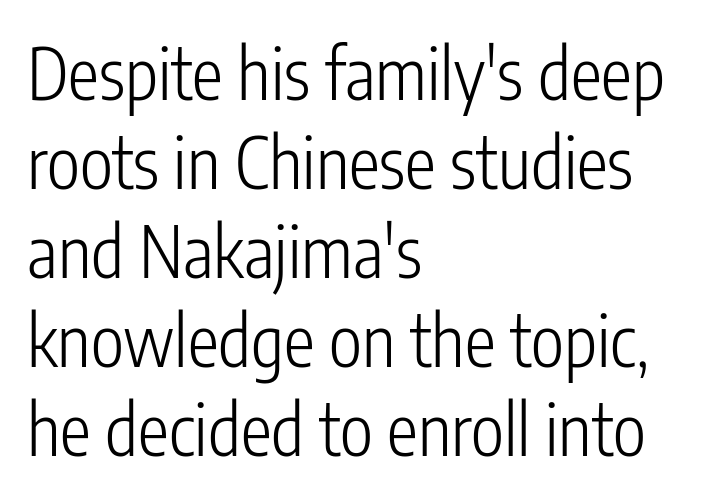
Q: Is the text bold? A: No.
Q: Is the text italic (slanted)? A: No, it is upright.
Q: Is the typeface a serif or a sans-serif typeface? A: Sans-serif.
Q: Is the text underlined? A: No.
Q: How is the paragraph aligned? A: Left-aligned.
Q: Is the spacing between letters normal or unusually wide? A: Normal.
Q: Is the spacing between lines tight, normal or loose? A: Normal.
Q: Width (condensed, normal, or wide)? A: Condensed.
Q: Stroke contrast? A: Low.
Q: x-height? A: Medium.
Q: Monospaced? A: No.
